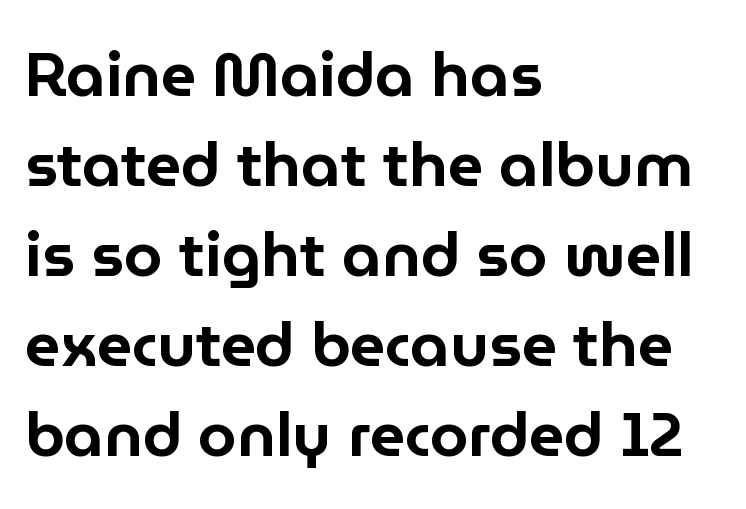
The image shows 62 px sans-serif type, upright; set left-aligned, normal line spacing (1.45x), normal letter spacing, not underlined; low stroke contrast and a medium x-height.
